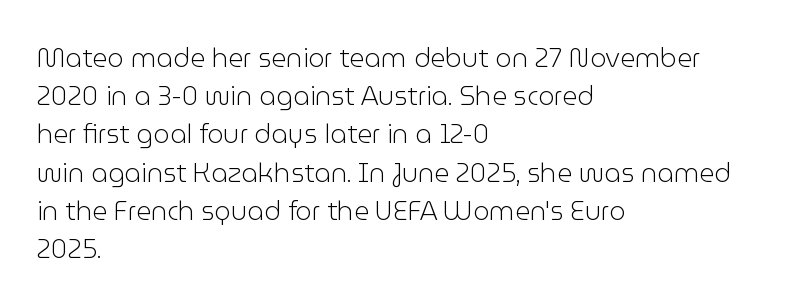
Q: Is the text bold? A: No.
Q: Is the text italic (slanted)? A: No, it is upright.
Q: Is the text underlined? A: No.
Q: How is the paragraph aligned? A: Left-aligned.
Q: Is the spacing between letters normal or unusually wide? A: Normal.
Q: Is the spacing between lines tight, normal or loose? A: Normal.
